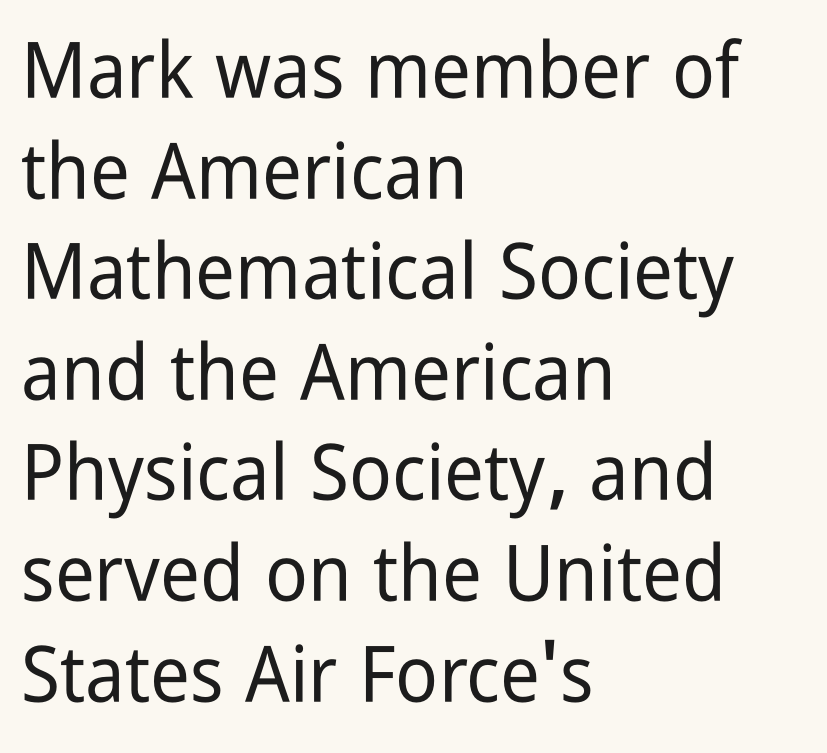
Q: Is the text italic (slanted)? A: No, it is upright.
Q: Is the typeface a serif or a sans-serif typeface? A: Sans-serif.
Q: Is the text underlined? A: No.
Q: How is the paragraph aligned? A: Left-aligned.
Q: Is the spacing between letters normal or unusually wide? A: Normal.
Q: Is the spacing between lines tight, normal or loose? A: Normal.
Q: Width (condensed, normal, or wide)? A: Condensed.
Q: Stroke contrast? A: Low.
Q: x-height? A: Medium.
Q: Monospaced? A: No.
